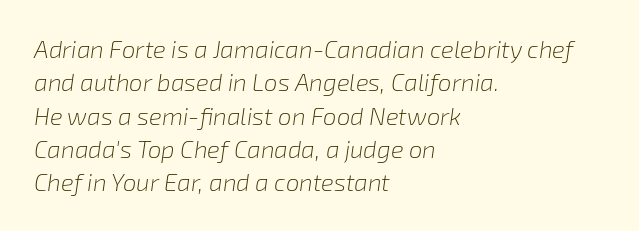
The image shows 24 px text type, italic (leaning right); set left-aligned, normal line spacing (1.39x), normal letter spacing, not underlined.
